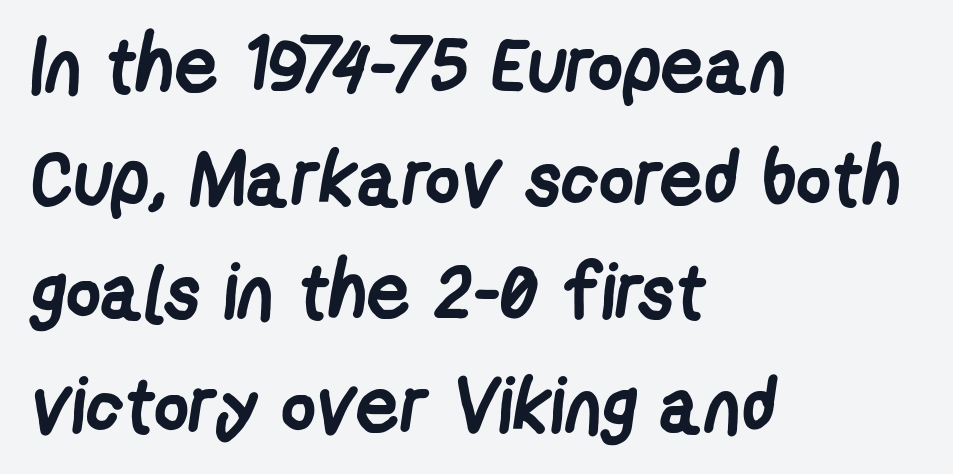
{"serif": "no", "bold": "yes", "weight": "semibold", "width": "condensed", "stroke_contrast": "low", "x_height": "medium", "monospaced": "no", "underline": "no", "align": "left", "line_spacing": "normal", "line_spacing_ratio": 1.47, "letter_spacing": "normal", "letter_spacing_em": 0.0, "glyph_px": 77}
